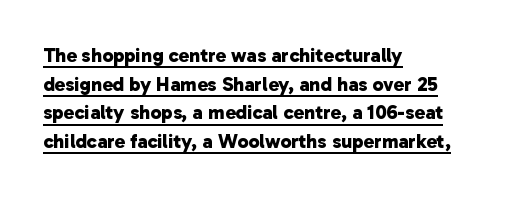
These lines stack with their left ends in a neat column. On the weight axis this lands at bold, roughly 700. This sample uses plain, unmodified letter spacing. The rendering uses the underline text-decoration. The leading is moderate, giving the passage an even texture.
